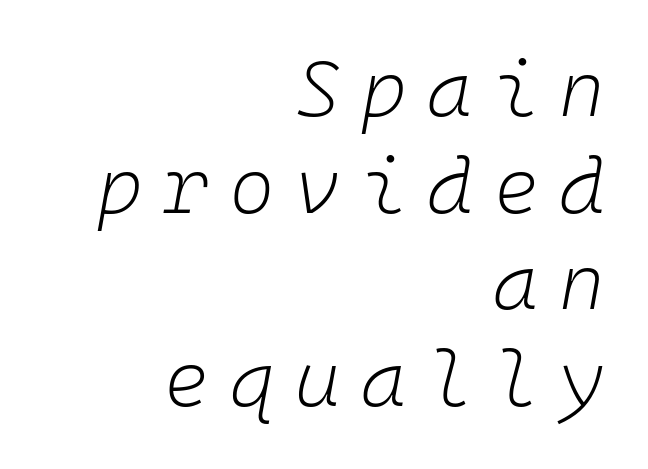
The image shows 78 px light type, italic (leaning right), monospaced; set right-aligned, line spacing 1.24x, unusually wide letter spacing (+0.26 em), not underlined; low stroke contrast and a medium x-height.
